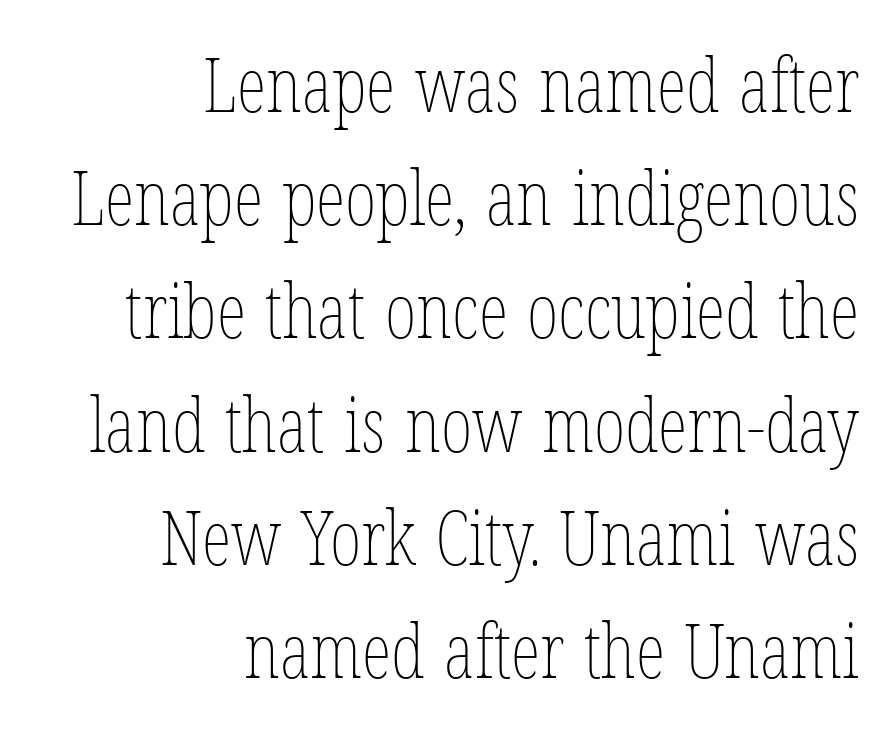
Each new line begins a customary step beneath the previous one. Compared with a typical body face, this is equally light or lighter still. Words float on clear page, feet unadorned. Between one letter and the next there's only the usual sliver of space.
